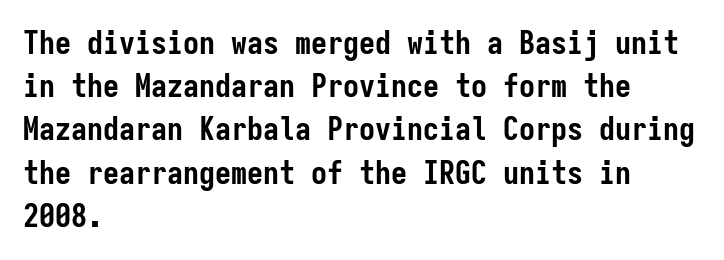
{"serif": "no", "italic": "no", "bold": "yes", "weight": "semibold", "width": "condensed", "stroke_contrast": "low", "x_height": "medium", "monospaced": "yes", "underline": "no", "align": "left", "line_spacing": "normal", "line_spacing_ratio": 1.35, "letter_spacing": "normal", "letter_spacing_em": 0.0, "glyph_px": 32}
